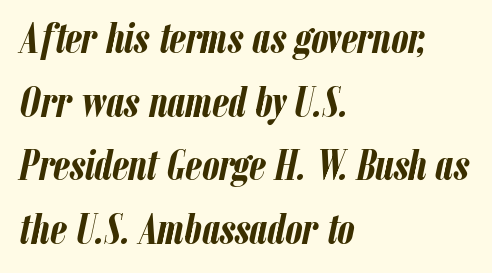
Q: Is the text bold? A: Yes.
Q: Is the text italic (slanted)? A: Yes, it leans right by about 12 degrees.
Q: Is the text underlined? A: No.
Q: How is the paragraph aligned? A: Left-aligned.
Q: Is the spacing between letters normal or unusually wide? A: Normal.
Q: Is the spacing between lines tight, normal or loose? A: Normal.
Q: Width (condensed, normal, or wide)? A: Condensed.
Q: Stroke contrast? A: Low.
Q: x-height? A: Medium.
Q: Monospaced? A: No.
